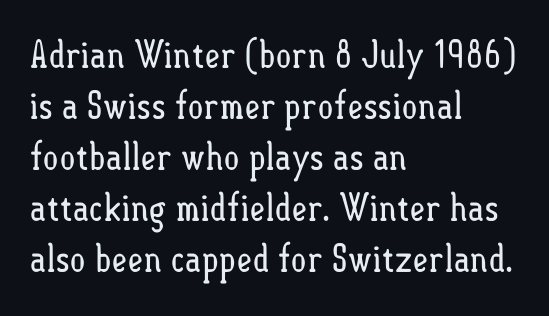
{"italic": "no", "bold": "no", "weight": "regular", "width": "condensed", "stroke_contrast": "low", "x_height": "small", "monospaced": "no", "underline": "no", "align": "left", "line_spacing": "normal", "line_spacing_ratio": 1.34, "letter_spacing": "normal", "letter_spacing_em": 0.0, "glyph_px": 38}
